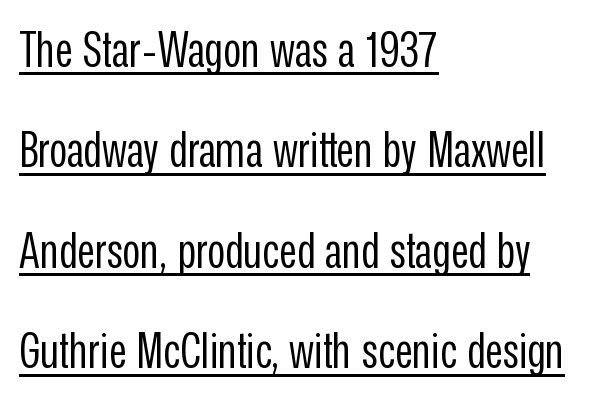
Classification — sans serif. Do the characters align in a grid? No, the font is proportional. Think standard paragraph weight, or any step lighter than that. Caption: multi-line text, flush left, ragged right. Italic: no, the glyphs are upright roman. The passage shown is underscored from start to finish.
